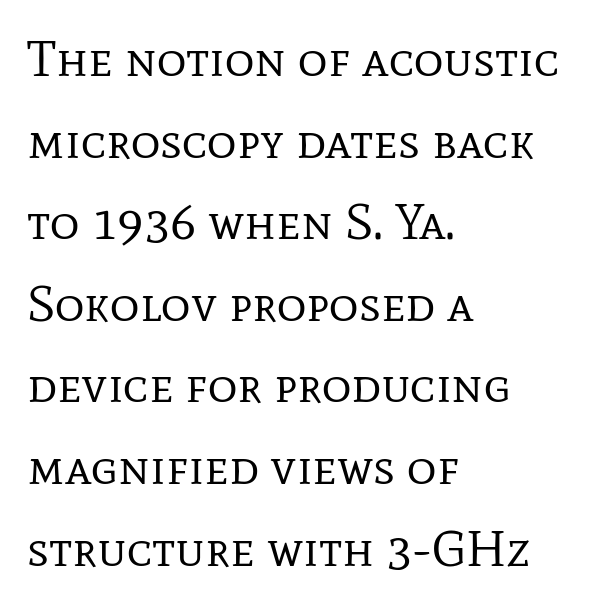
The image shows 51 px regular-weight serif type, upright; set left-aligned, normal line spacing (1.6x), normal letter spacing, not underlined; low stroke contrast and a medium x-height.
